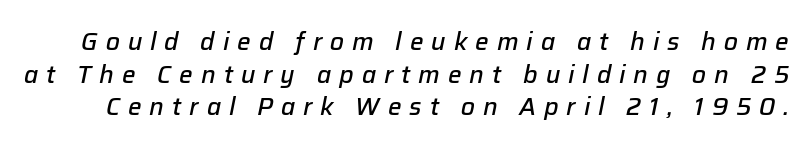
Beneath every word, the page is bare. I'd describe the lettering as semibold — firm but not a full bold. Honestly, the letter spacing is so wide it's the main thing you notice. Whoever set this chose a conventional vertical rhythm. The specimen reads as italic at a glance.
